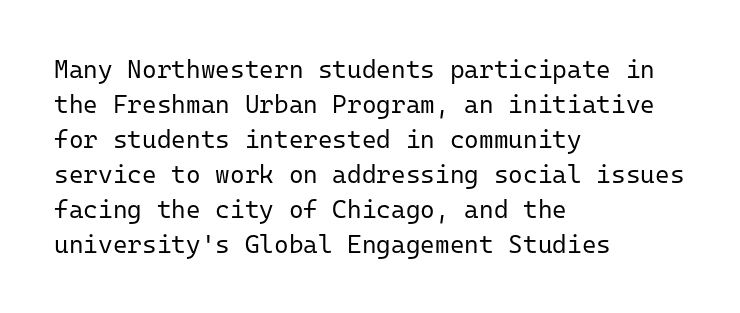
{"italic": "no", "bold": "no", "underline": "no", "align": "left", "line_spacing": "normal", "line_spacing_ratio": 1.4, "letter_spacing": "normal", "letter_spacing_em": 0.0, "glyph_px": 25}
